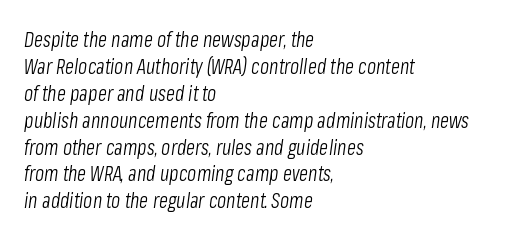
{"italic": "yes", "lean": "right", "slant_degrees": 8, "bold": "no", "underline": "no", "align": "left", "line_spacing": "normal", "line_spacing_ratio": 1.28, "letter_spacing": "normal", "letter_spacing_em": 0.0, "glyph_px": 21}
